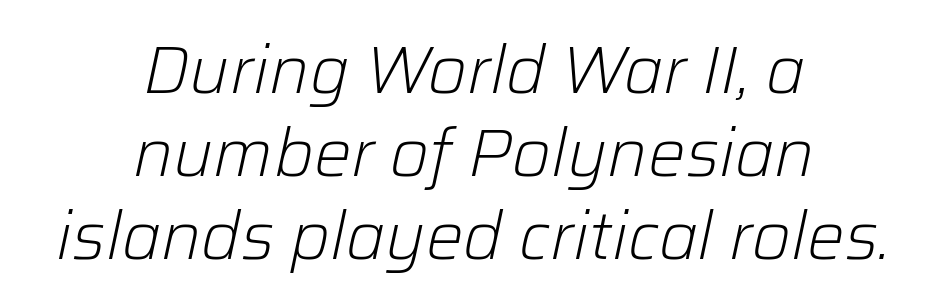
Compared with a flush-left layout, this one balances lines on the center instead. Descender tails drop into unmarked territory. Observe the ordinary spacing: letters are neighbours, not strangers. The glyphs look as if they've been sheared to an angle. Each stroke keeps to a modest, everyday thickness or less. Is this a fixed-width face? No — the glyphs have proportional, varying widths.
